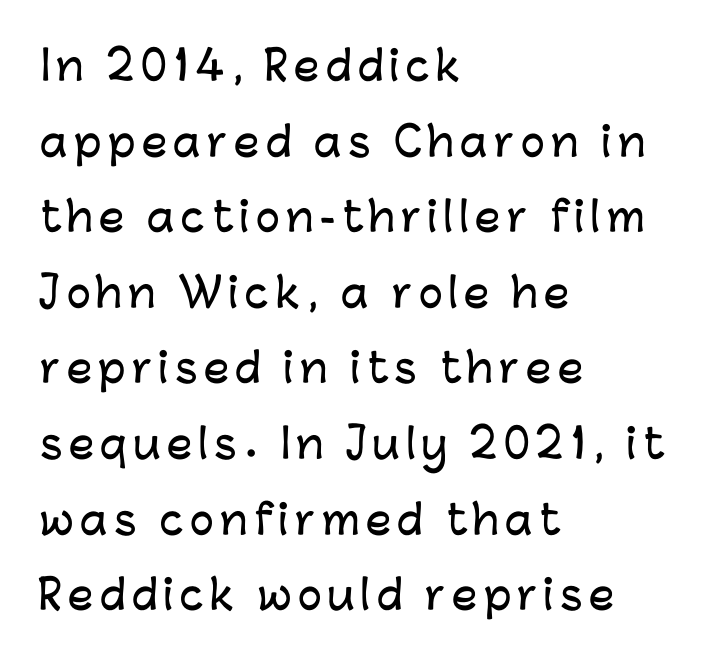
The image shows 40 px sans-serif type, upright; set left-aligned, line spacing 1.89x, not underlined; low stroke contrast and a medium x-height.
